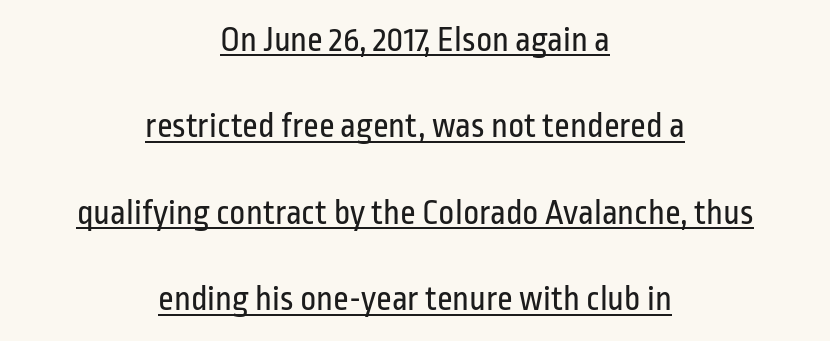
Q: Is the text bold? A: No.
Q: Is the text italic (slanted)? A: No, it is upright.
Q: Is the typeface a serif or a sans-serif typeface? A: Sans-serif.
Q: Is the text underlined? A: Yes.
Q: How is the paragraph aligned? A: Centered.
Q: Is the spacing between letters normal or unusually wide? A: Normal.
Q: Is the spacing between lines tight, normal or loose? A: Loose.
Q: Width (condensed, normal, or wide)? A: Condensed.
Q: Stroke contrast? A: Low.
Q: x-height? A: Medium.
Q: Monospaced? A: No.
